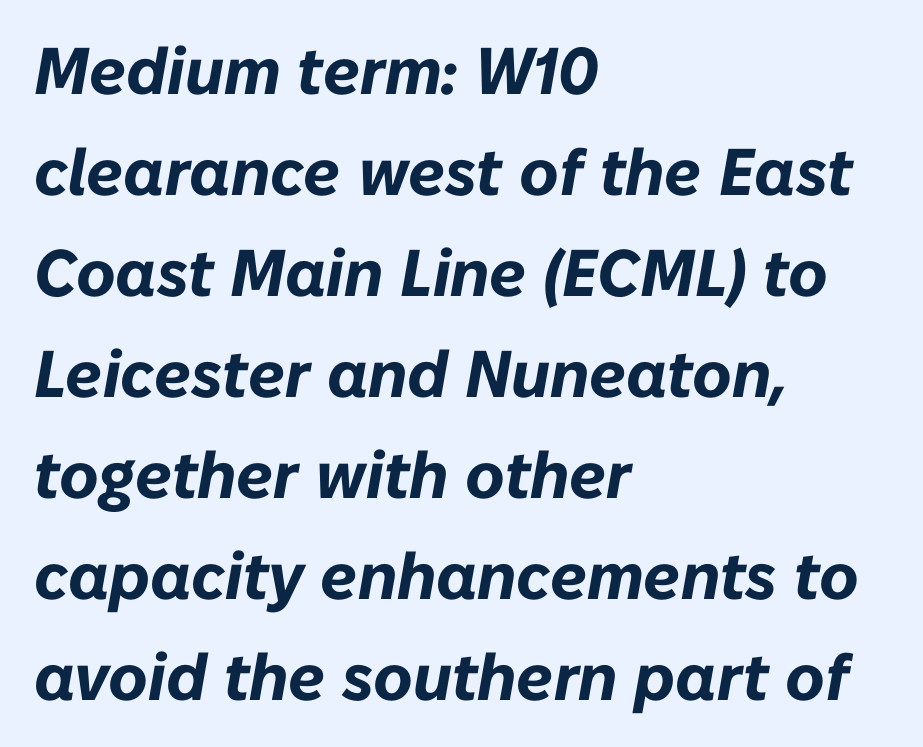
This block has exactly the height ordinary leading produces. Think of a printed novel: that variable character pitch is what you see here. The rendering keeps characters at their native spacing. The baseline area is clear.
